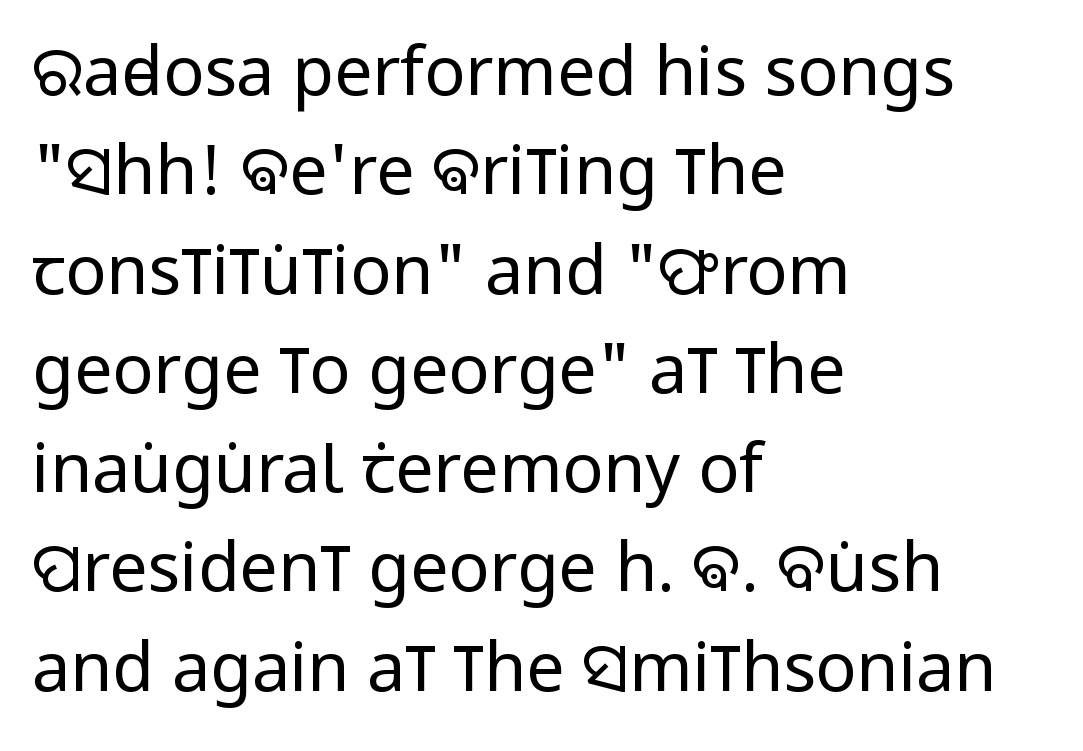
{"serif": "no", "italic": "no", "bold": "no", "weight": "regular", "width": "condensed", "stroke_contrast": "low", "x_height": "large", "monospaced": "no", "underline": "no", "align": "left", "line_spacing": "normal", "line_spacing_ratio": 1.46, "letter_spacing": "normal", "letter_spacing_em": 0.0, "glyph_px": 68}
